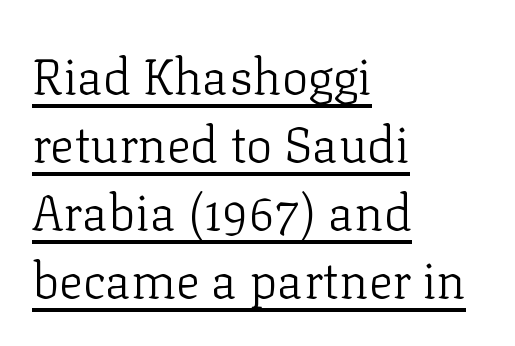
{"serif": "yes", "italic": "no", "bold": "no", "weight": "light", "width": "normal", "stroke_contrast": "low", "x_height": "medium", "monospaced": "no", "underline": "yes", "align": "left", "line_spacing": "normal", "line_spacing_ratio": 1.36, "letter_spacing": "normal", "letter_spacing_em": 0.0, "glyph_px": 50}
